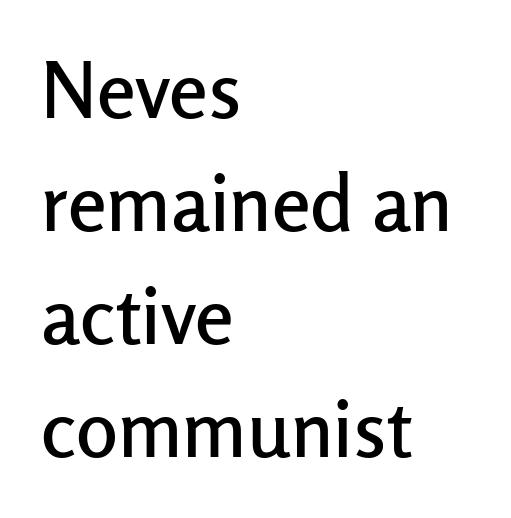
{"serif": "no", "italic": "no", "width": "normal", "stroke_contrast": "low", "x_height": "medium", "monospaced": "no", "underline": "no", "align": "left", "line_spacing": "normal", "line_spacing_ratio": 1.45, "letter_spacing": "normal", "letter_spacing_em": 0.0, "glyph_px": 78}
